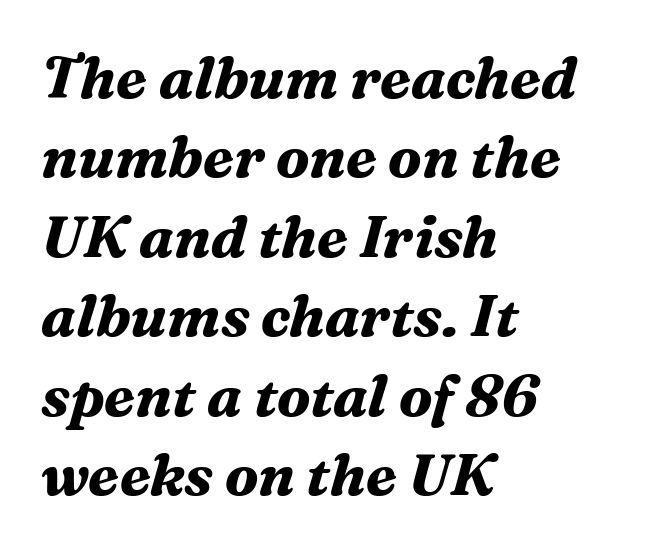
The image shows 58 px bold serif type, italic (leaning right); set left-aligned, normal line spacing (1.37x), normal letter spacing, not underlined; medium stroke contrast and a medium x-height.
